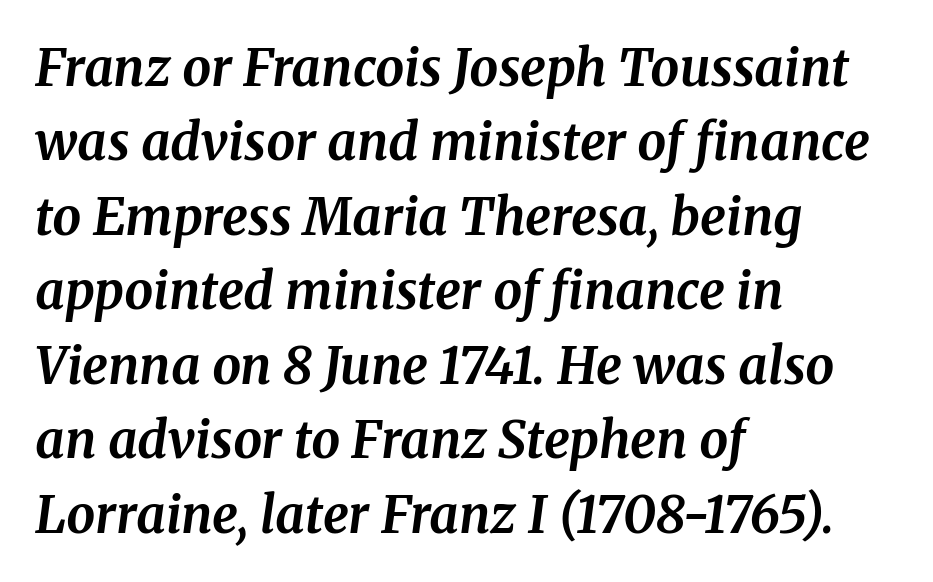
{"serif": "yes", "italic": "yes", "lean": "right", "slant_degrees": 8, "bold": "yes", "weight": "bold", "width": "normal", "stroke_contrast": "medium", "x_height": "medium", "monospaced": "no", "underline": "no", "align": "left", "line_spacing": "normal", "line_spacing_ratio": 1.46, "letter_spacing": "normal", "letter_spacing_em": 0.0, "glyph_px": 51}
